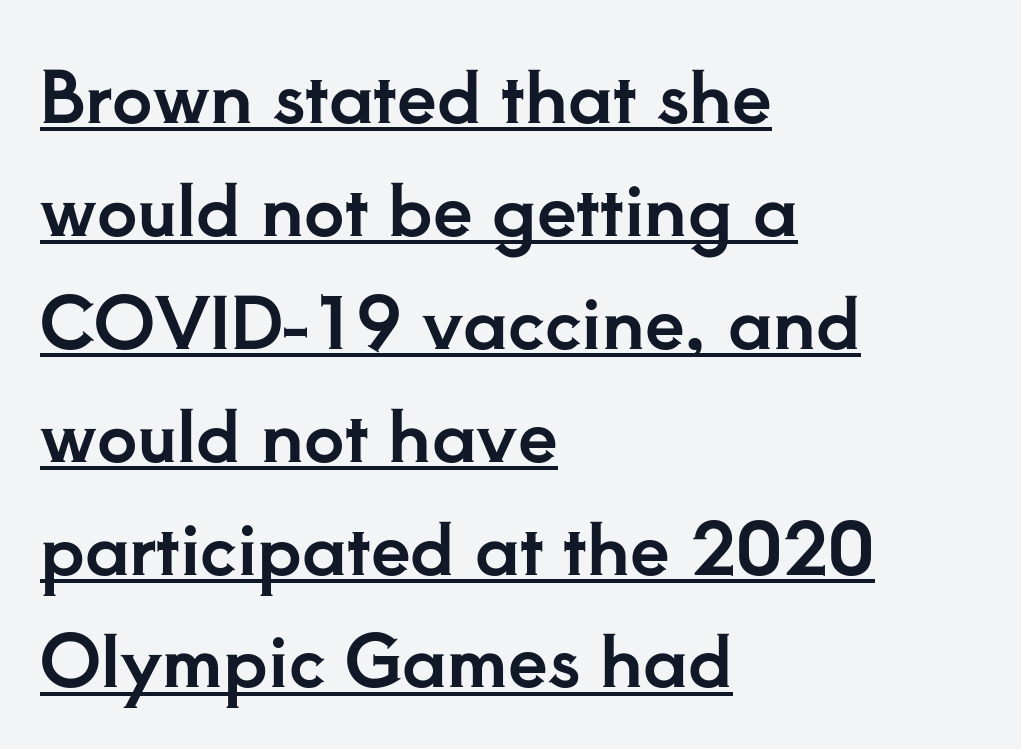
{"serif": "yes", "italic": "no", "width": "normal", "stroke_contrast": "low", "x_height": "small", "monospaced": "no", "underline": "yes", "align": "left", "line_spacing": "normal", "line_spacing_ratio": 1.59, "letter_spacing": "normal", "letter_spacing_em": 0.0, "glyph_px": 71}
